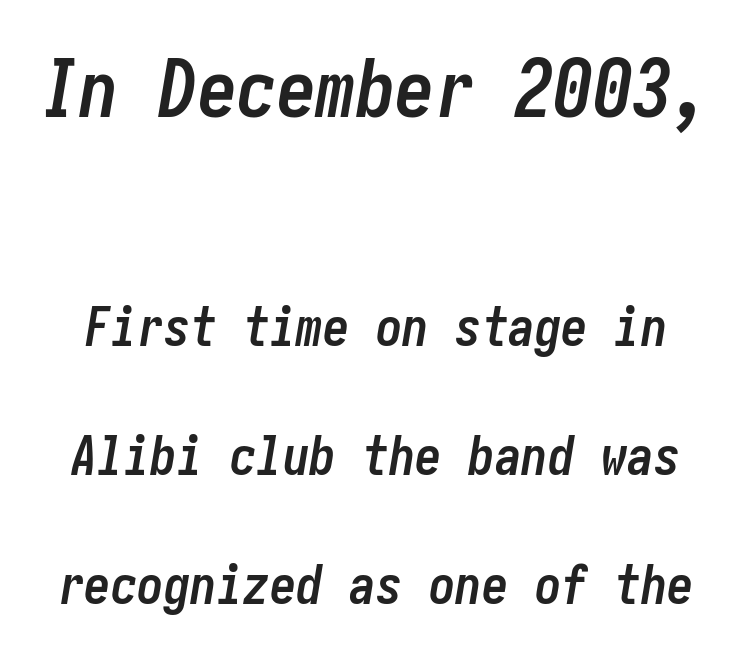
The image shows 79 px semibold, condensed type, italic (leaning right); set loose line spacing (2.43x), normal letter spacing, not underlined; the first (top) block is 1.49x larger; low stroke contrast and a medium x-height.
